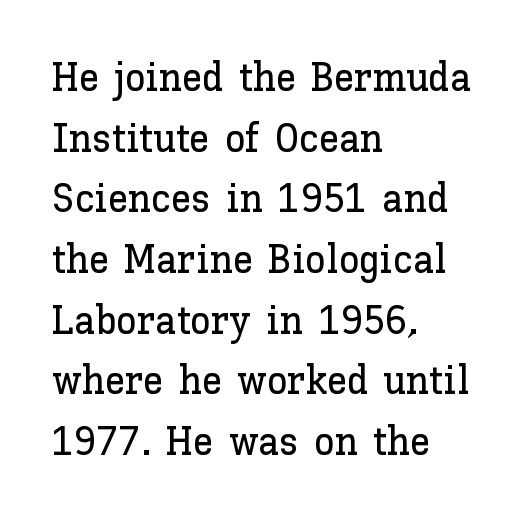
Glyph-to-glyph distance matches everyday printed text. Any mark beneath the type? The region is blank. Reading down the column, the eye jumps a familiar distance to each next line. Does the copy run flush right? No — it runs flush left.
